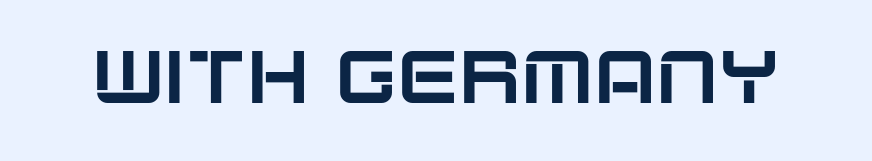
Q: Is the text italic (slanted)? A: No, it is upright.
Q: Is the typeface a serif or a sans-serif typeface? A: Sans-serif.
Q: Is the text underlined? A: No.
Q: Is the spacing between letters normal or unusually wide? A: Normal.
Q: Width (condensed, normal, or wide)? A: Normal.
Q: Stroke contrast? A: Low.
Q: x-height? A: Large.
Q: Monospaced? A: No.
